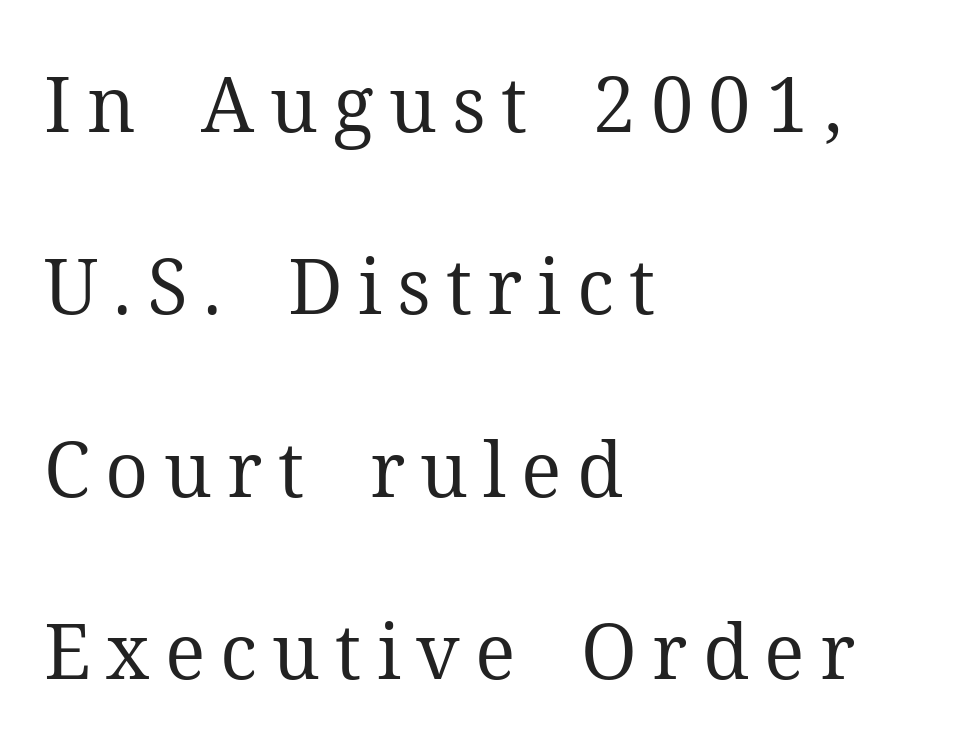
{"serif": "yes", "italic": "no", "bold": "no", "weight": "regular", "width": "normal", "stroke_contrast": "medium", "x_height": "medium", "monospaced": "no", "underline": "no", "align": "left", "line_spacing": "loose", "line_spacing_ratio": 2.4, "letter_spacing": "wide", "letter_spacing_em": 0.2, "glyph_px": 76}
